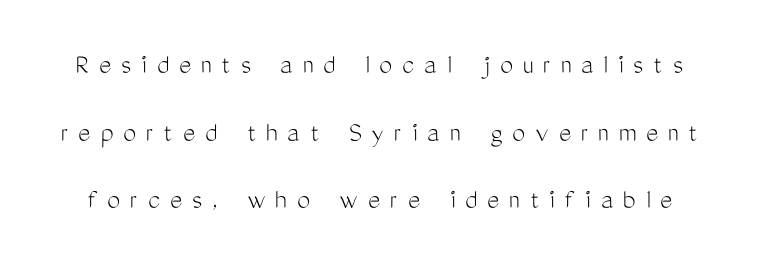
{"serif": "no", "italic": "no", "bold": "no", "weight": "light", "width": "condensed", "stroke_contrast": "medium", "x_height": "medium", "monospaced": "no", "underline": "no", "line_spacing": "loose", "line_spacing_ratio": 2.33, "letter_spacing": "wide", "letter_spacing_em": 0.34, "glyph_px": 29}
